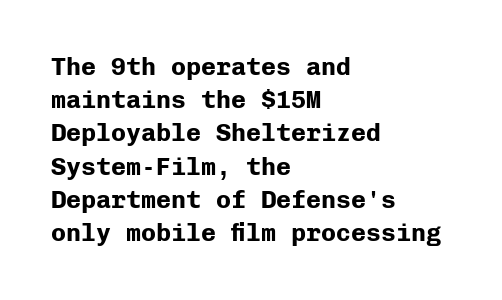
{"italic": "no", "bold": "yes", "underline": "no", "align": "left", "line_spacing": "normal", "line_spacing_ratio": 1.33, "letter_spacing": "normal", "letter_spacing_em": 0.0, "glyph_px": 25}
